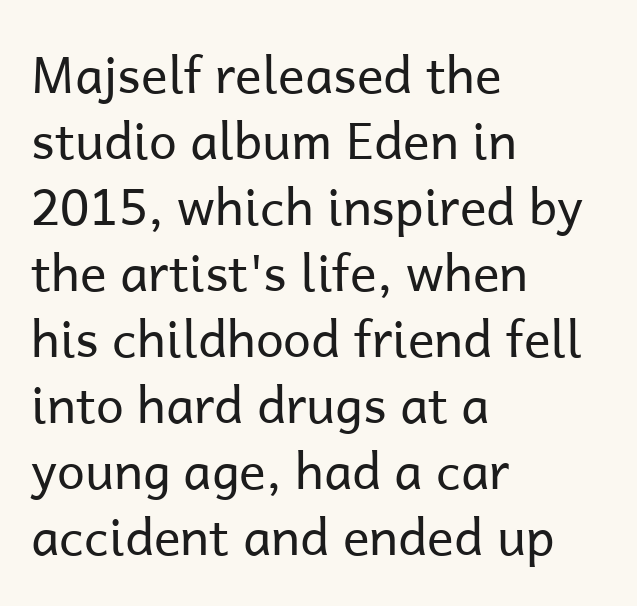
The image shows 50 px regular-weight sans-serif type, upright; set left-aligned, normal line spacing (1.32x), normal letter spacing, not underlined; low stroke contrast and a medium x-height.
